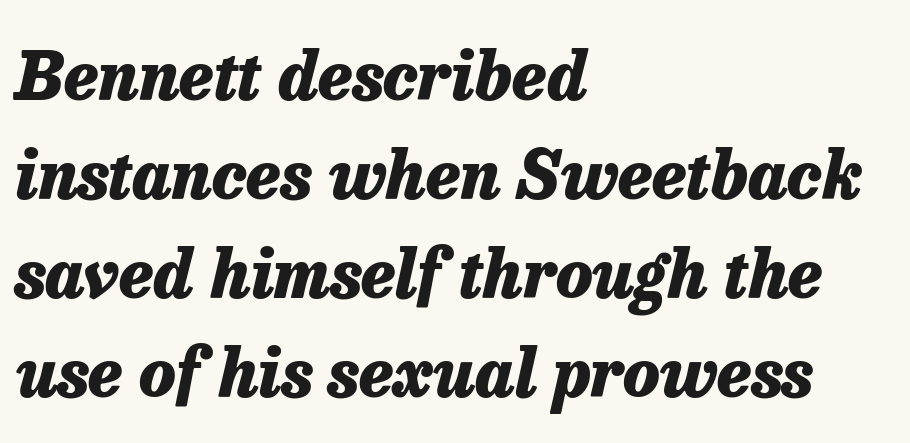
The image shows 67 px heavy type, italic (leaning right); set left-aligned, normal line spacing (1.48x), normal letter spacing, not underlined; low stroke contrast and a medium x-height.
